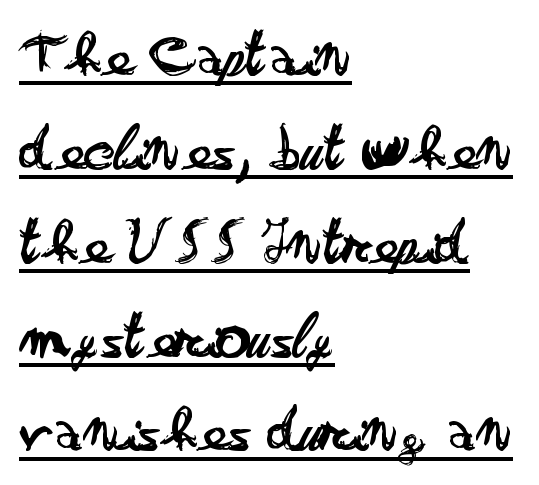
The image shows 68 px regular-weight, wide sans-serif type, upright; set left-aligned, normal line spacing (1.38x), normal letter spacing, underlined; low stroke contrast and a small x-height.
